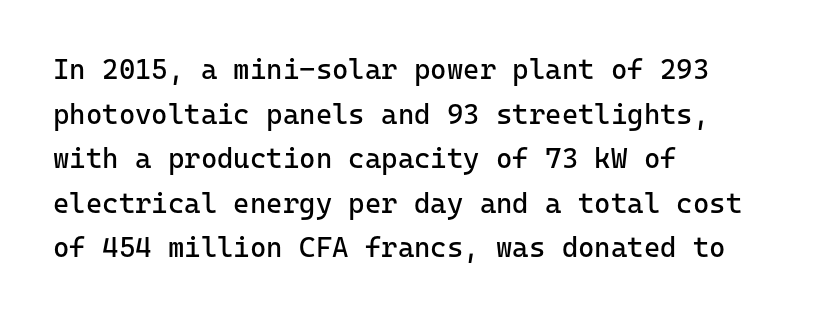
No letter is thick-stroked: the sample isn't bold. Each word holds together tightly as a unit, with standard inter-letter gaps. Casual observation: everything's shoved over to the left. Students, observe: this is what conventionally led text looks like. The letters march in equal steps, a hallmark of fixed-pitch type. Beneath every word, the page is bare.
